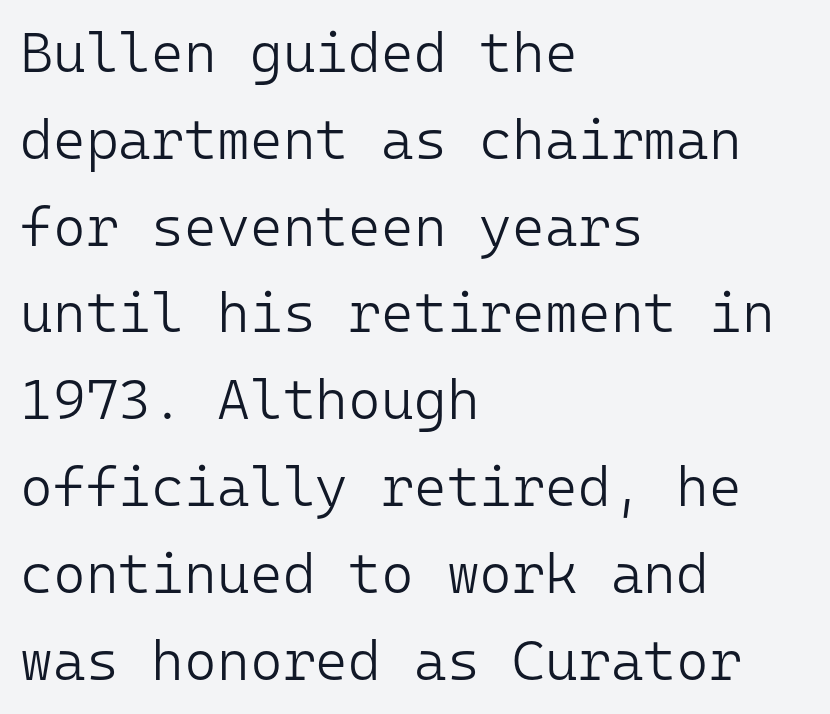
Q: Is the text bold? A: No.
Q: Is the text italic (slanted)? A: No, it is upright.
Q: Is the typeface a serif or a sans-serif typeface? A: Sans-serif.
Q: Is the text underlined? A: No.
Q: How is the paragraph aligned? A: Left-aligned.
Q: Is the spacing between letters normal or unusually wide? A: Normal.
Q: Is the spacing between lines tight, normal or loose? A: Normal.
Q: Width (condensed, normal, or wide)? A: Normal.
Q: Stroke contrast? A: Low.
Q: x-height? A: Medium.
Q: Monospaced? A: Yes.
